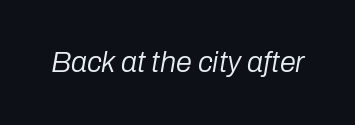
The image shows 29 px regular-weight type, italic (leaning right); set normal letter spacing, not underlined; low stroke contrast and a medium x-height.
